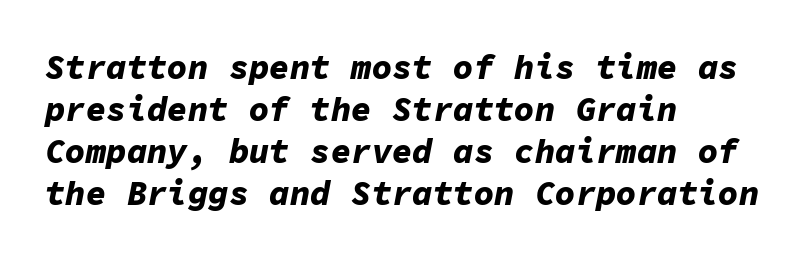
Is the type slanted? Yes — the strokes lean at a clear angle. The paragraph has a hard left edge and a soft right edge. Only glyphs here, with clear space below each row. Is this a fixed-width face? Yes — each glyph sits in an identical cell.
